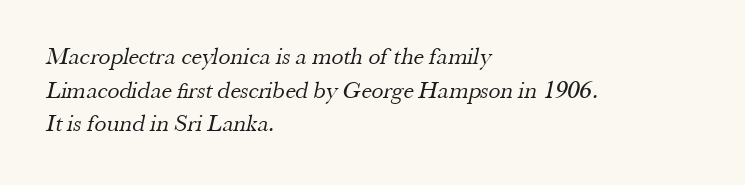
The image shows 24 px text type; set left-aligned, normal line spacing (1.4x), normal letter spacing, not underlined.
